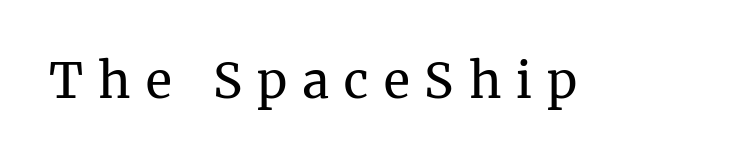
Q: Is the text bold? A: No.
Q: Is the text italic (slanted)? A: No, it is upright.
Q: Is the typeface a serif or a sans-serif typeface? A: Serif.
Q: Is the text underlined? A: No.
Q: Is the spacing between letters normal or unusually wide? A: Unusually wide.
Q: Width (condensed, normal, or wide)? A: Normal.
Q: Stroke contrast? A: Medium.
Q: x-height? A: Medium.
Q: Monospaced? A: No.
